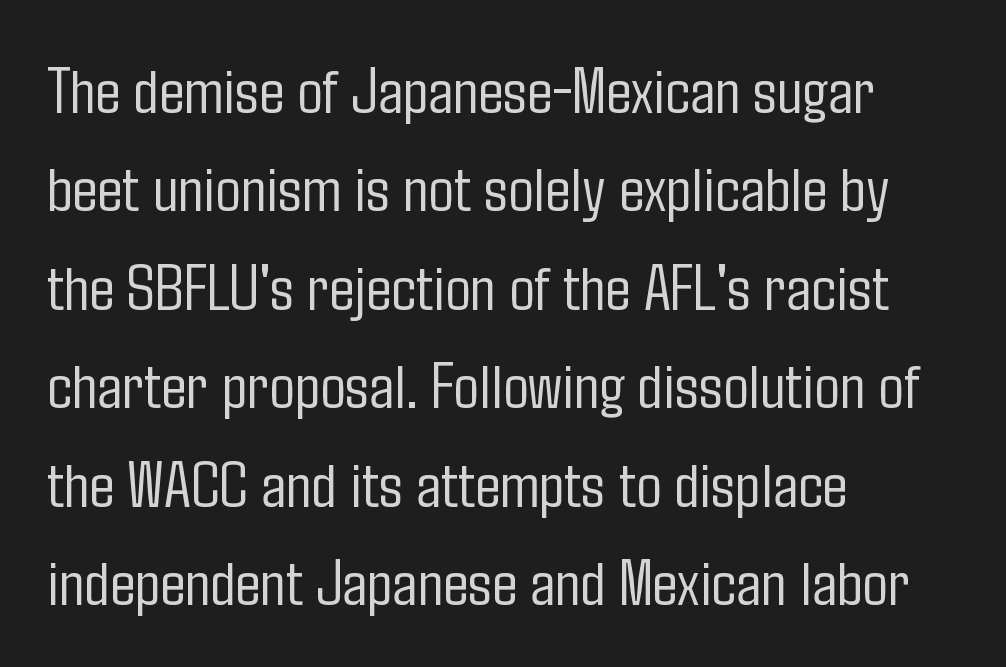
The image shows 67 px light, condensed sans-serif type, upright; set left-aligned, normal line spacing (1.47x), normal letter spacing, not underlined; low stroke contrast and a medium x-height.
